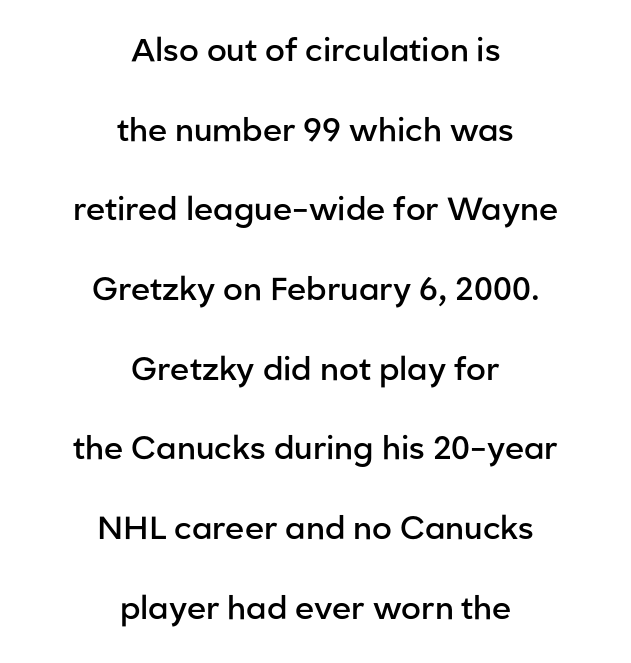
The image shows 32 px semibold sans-serif type, upright; set centered, loose line spacing (2.49x), normal letter spacing, not underlined; low stroke contrast and a medium x-height.
